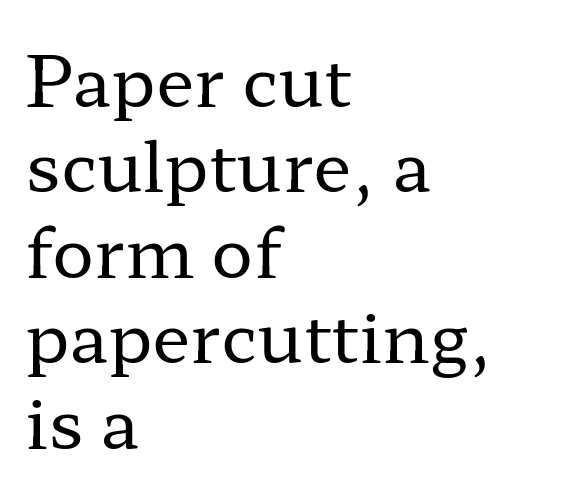
Q: Is the text bold? A: No.
Q: Is the text italic (slanted)? A: No, it is upright.
Q: Is the typeface a serif or a sans-serif typeface? A: Serif.
Q: Is the text underlined? A: No.
Q: How is the paragraph aligned? A: Left-aligned.
Q: Is the spacing between letters normal or unusually wide? A: Normal.
Q: Width (condensed, normal, or wide)? A: Wide.
Q: Stroke contrast? A: Low.
Q: x-height? A: Medium.
Q: Monospaced? A: No.
